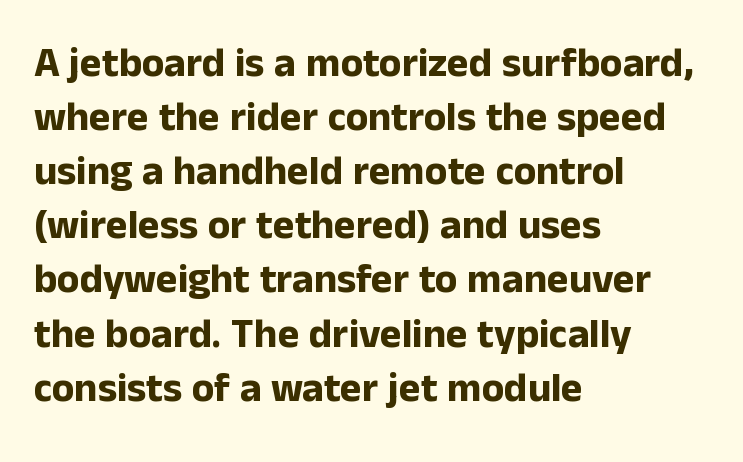
The image shows 41 px bold sans-serif type, upright; set left-aligned, normal line spacing (1.32x), normal letter spacing, not underlined; low stroke contrast and a medium x-height.
